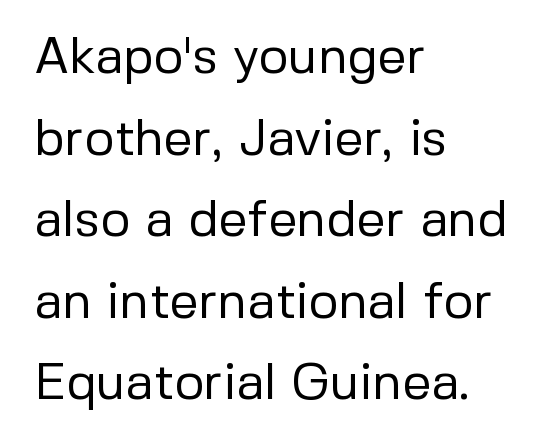
The image shows 51 px regular-weight sans-serif type, upright; set left-aligned, normal line spacing (1.6x), normal letter spacing, not underlined; low stroke contrast and a medium x-height.
